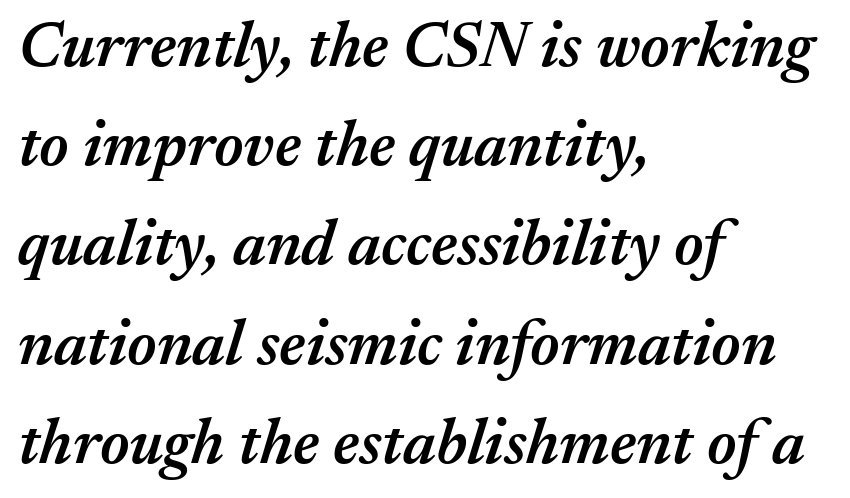
{"italic": "yes", "lean": "right", "slant_degrees": 17, "bold": "semi", "weight": "semibold", "width": "normal", "stroke_contrast": "medium", "x_height": "medium", "monospaced": "no", "underline": "no", "align": "left", "line_spacing": "normal", "line_spacing_ratio": 1.55, "letter_spacing": "normal", "letter_spacing_em": 0.0, "glyph_px": 64}
